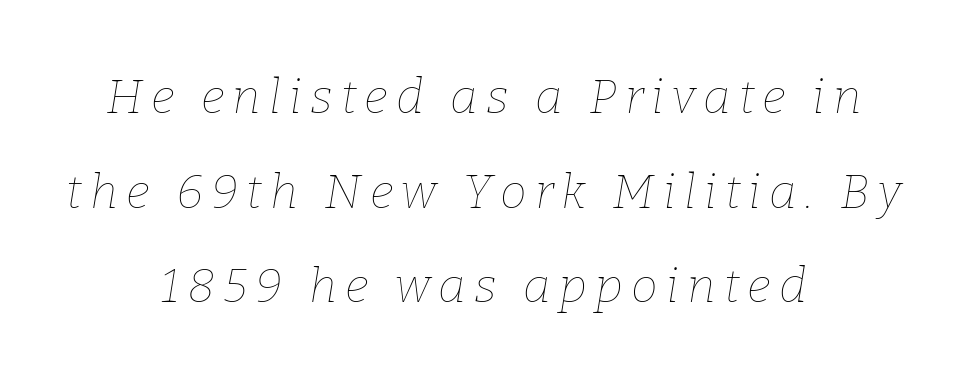
Ink coverage per letter is moderate at most. These lines stack symmetrically, like a column narrowing and widening about its center. It's the slanting kind of type. A typesetter would call this proportional, since set widths differ per character.
